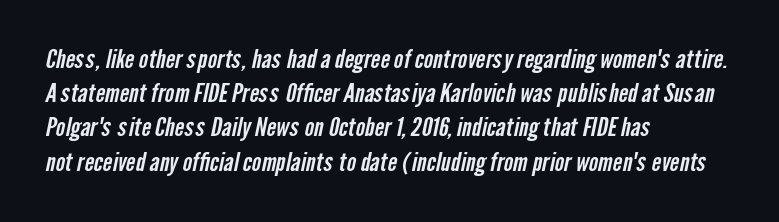
The paragraph has a hard left edge and a soft right edge. The glyphs are unaccompanied by any horizontal stroke below them. You could call the tracking neutral — neither tight nor loose. Vertical spacing — default.
